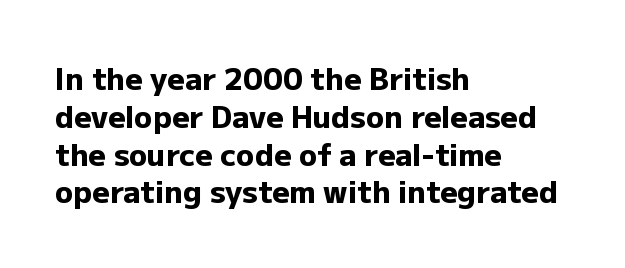
Q: Is the text bold? A: Yes.
Q: Is the text italic (slanted)? A: No, it is upright.
Q: Is the typeface a serif or a sans-serif typeface? A: Sans-serif.
Q: Is the text underlined? A: No.
Q: How is the paragraph aligned? A: Left-aligned.
Q: Is the spacing between letters normal or unusually wide? A: Normal.
Q: Is the spacing between lines tight, normal or loose? A: Normal.
Q: Width (condensed, normal, or wide)? A: Normal.
Q: Stroke contrast? A: Low.
Q: x-height? A: Medium.
Q: Monospaced? A: No.
